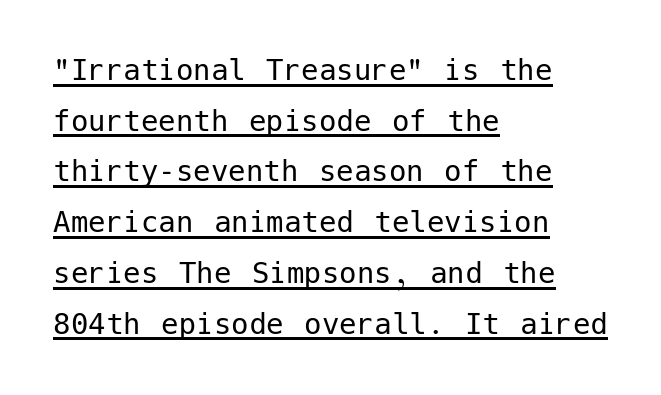
Regarding serifs, this sample does without them. The rendering anchors every line to the left-hand side. This sample uses plain, unmodified letter spacing. Heft: none added — not bold.
